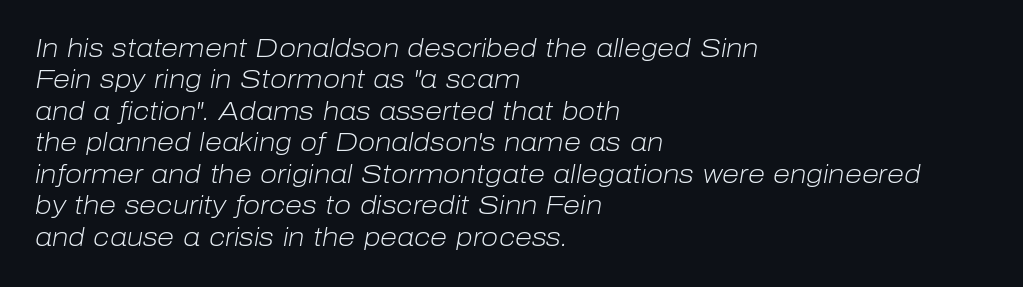
Teacher's note: observe the even left margin — that is flush-left alignment. The space directly below the letters is spotless. Caption: standard tracking, unaltered. The strokes carry an ordinary text weight at most.
